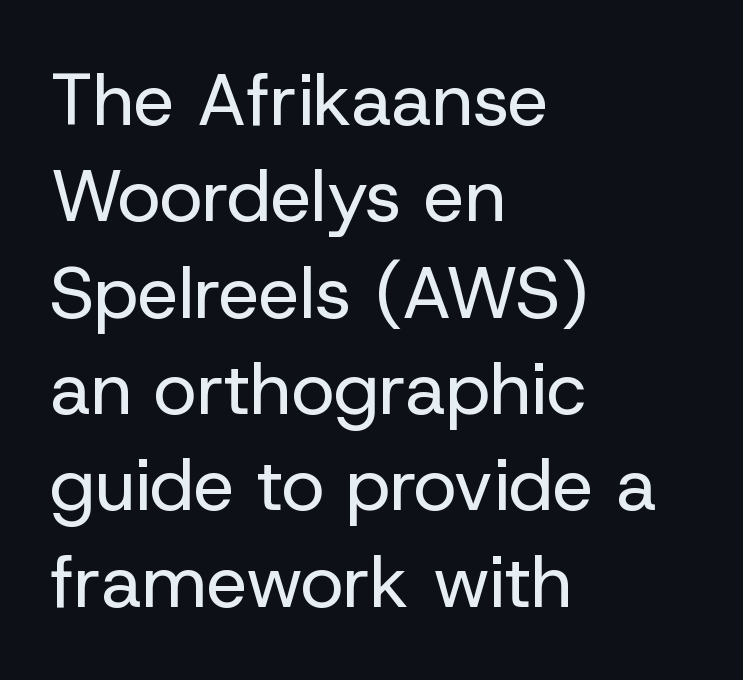
These lines were composed using upright roman letters. Classification — sans serif. A student would call this left alignment; a typographer would say flush left, rag right. Tracking value appears to be zero — textbook default spacing. Think of a printed novel: that variable character pitch is what you see here.
